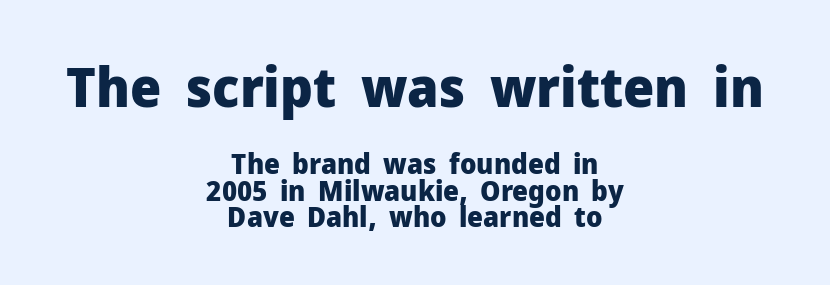
In terms of letterform style, serifs are entirely absent. In CSS terms this would be text-align: center. This is roman type, the default non-slanted kind. You get the large type first, then a drop to smaller type. Whoever set this chose condensed vertical rhythm over breathing room.
